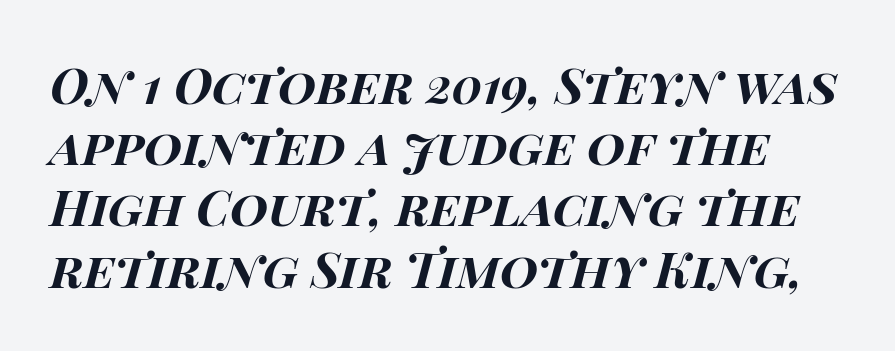
Q: Is the text bold? A: Yes.
Q: Is the text italic (slanted)? A: Yes, it leans right by about 14 degrees.
Q: Is the text underlined? A: No.
Q: Is the spacing between letters normal or unusually wide? A: Normal.
Q: Is the spacing between lines tight, normal or loose? A: Normal.
Q: Width (condensed, normal, or wide)? A: Wide.
Q: Stroke contrast? A: High.
Q: x-height? A: Large.
Q: Monospaced? A: No.
